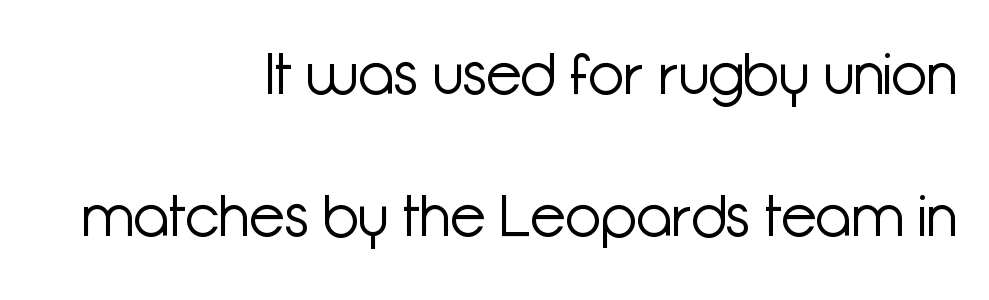
The image shows 58 px light sans-serif type, upright; set right-aligned, loose line spacing (2.45x), normal letter spacing, not underlined; low stroke contrast and a medium x-height.
